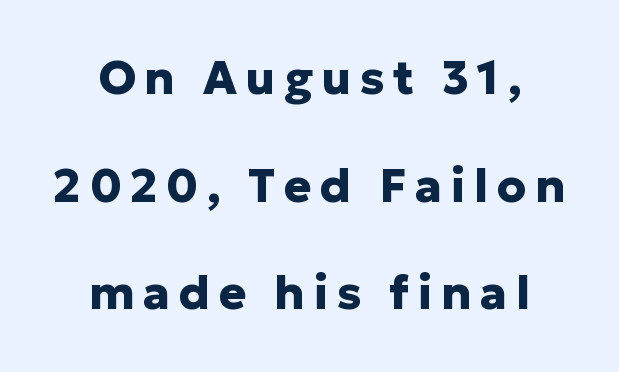
Tall strokes in this sample are plumb rather than angled. Bare-footed words on every line. Proportional: the letters do not fall into vertical columns. Students, this is bold: see how much ink each stroke carries.
